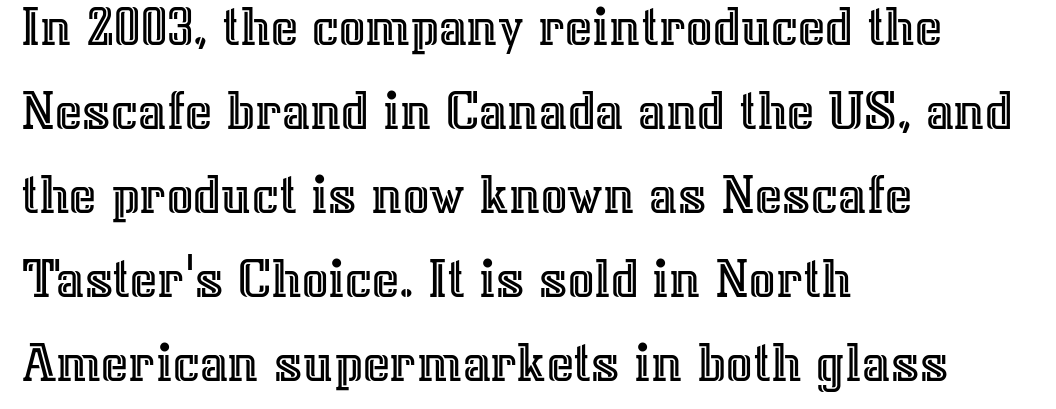
The image shows 58 px text type, upright; set left-aligned, normal line spacing (1.45x), normal letter spacing, not underlined; a medium x-height.
